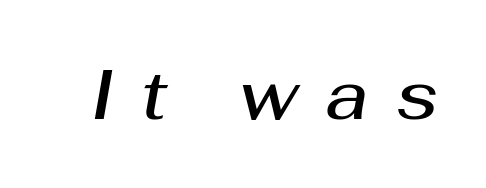
The typography opts for an oblique posture over an upright one. Nobody drew a line under any word here. The passage shown is semibold, sitting just below true bold. Is the letter spacing exaggerated? Yes — the characters are pushed far apart. The passage shown is typed in a proportional face where columns would drift.
